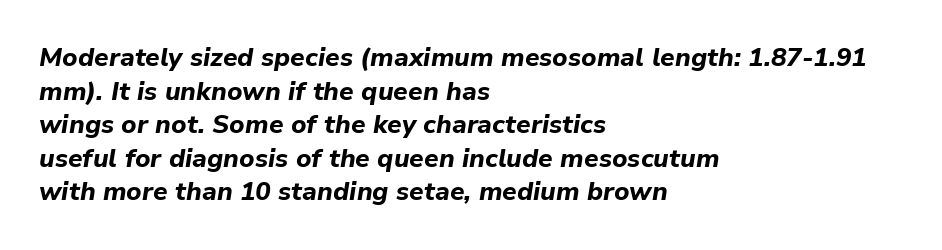
The image shows 26 px bold type, italic (leaning right); set left-aligned, normal line spacing (1.29x), normal letter spacing, not underlined.
